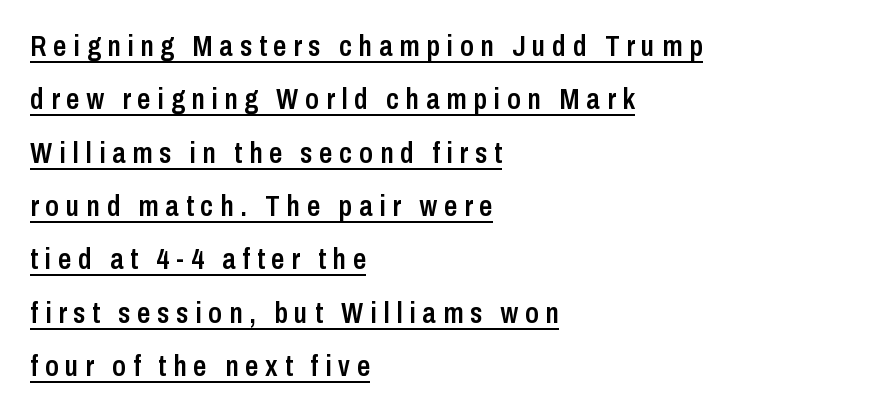
Q: Is the text bold? A: Semi-bold.
Q: Is the text italic (slanted)? A: No, it is upright.
Q: Is the typeface a serif or a sans-serif typeface? A: Sans-serif.
Q: Is the text underlined? A: Yes.
Q: How is the paragraph aligned? A: Left-aligned.
Q: Is the spacing between letters normal or unusually wide? A: Unusually wide.
Q: Width (condensed, normal, or wide)? A: Condensed.
Q: Stroke contrast? A: Low.
Q: x-height? A: Medium.
Q: Monospaced? A: No.
